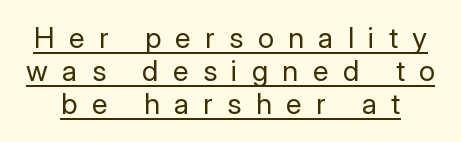
Leading is clearly below the norm, producing a dense column. The glyphs are accompanied by a horizontal stroke just below them. The typeface chosen for these lines omits serifs. No chunkiness to these letters — they're not bold. The rendering uses natural spacing where letterforms have individual widths. In terms of posture, this sample is upright.
